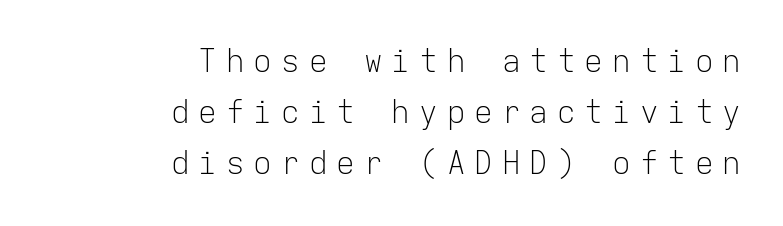
The image shows 31 px light sans-serif type, upright, monospaced; set right-aligned, normal line spacing (1.65x), unusually wide letter spacing (+0.29 em), not underlined; low stroke contrast and a medium x-height.
